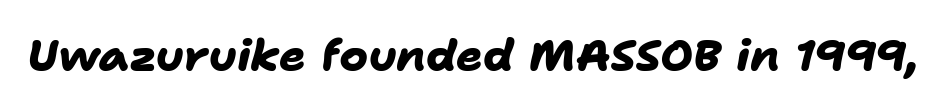
The image shows 44 px heavy sans-serif type; set normal letter spacing, not underlined; low stroke contrast and a medium x-height.
